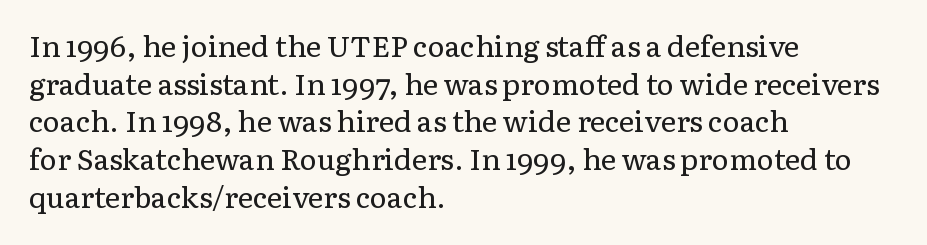
Q: Is the text bold? A: No.
Q: Is the text italic (slanted)? A: No, it is upright.
Q: Is the typeface a serif or a sans-serif typeface? A: Serif.
Q: Is the text underlined? A: No.
Q: How is the paragraph aligned? A: Left-aligned.
Q: Is the spacing between letters normal or unusually wide? A: Normal.
Q: Is the spacing between lines tight, normal or loose? A: Normal.
Q: Width (condensed, normal, or wide)? A: Normal.
Q: Stroke contrast? A: Low.
Q: x-height? A: Medium.
Q: Monospaced? A: No.
